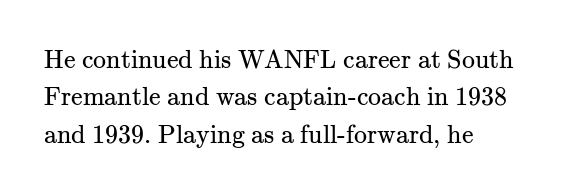
Is the letter spacing exaggerated? No — it looks like the ordinary default. This block has exactly the height ordinary leading produces. This is the regular roman posture of the typeface. Weight: not bold — regular or lighter.
